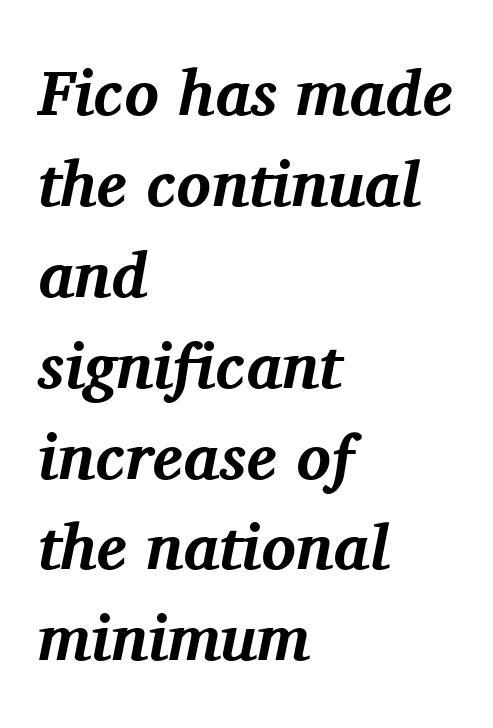
{"serif": "yes", "italic": "yes", "lean": "right", "slant_degrees": 11, "bold": "yes", "weight": "bold", "width": "normal", "stroke_contrast": "medium", "x_height": "medium", "monospaced": "no", "underline": "no", "align": "left", "line_spacing": "normal", "line_spacing_ratio": 1.42, "letter_spacing": "normal", "letter_spacing_em": 0.0, "glyph_px": 64}
